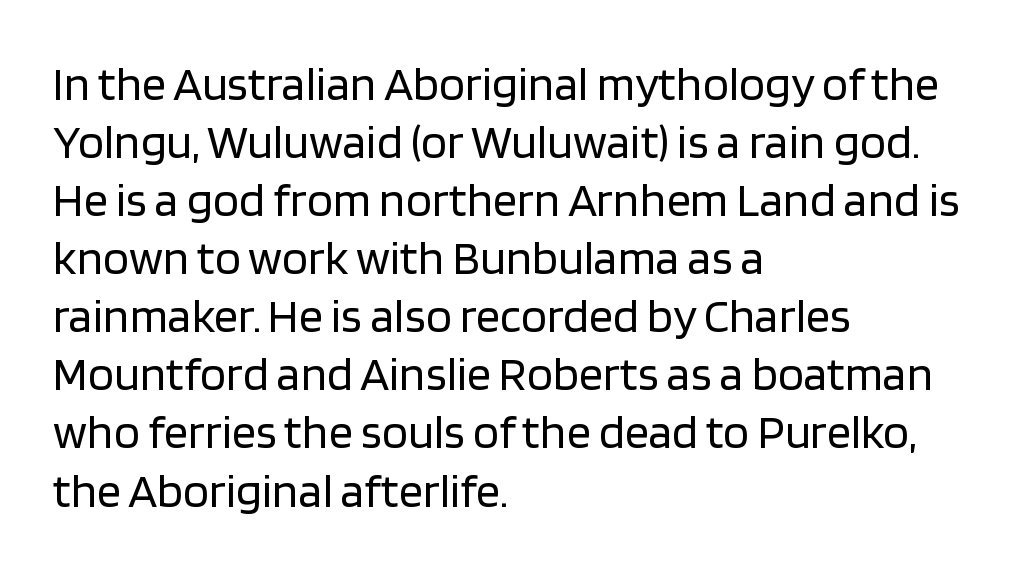
{"serif": "no", "italic": "no", "bold": "no", "weight": "regular", "width": "normal", "stroke_contrast": "low", "x_height": "large", "monospaced": "no", "underline": "no", "align": "left", "line_spacing_ratio": 1.21, "letter_spacing": "normal", "letter_spacing_em": 0.0, "glyph_px": 48}
